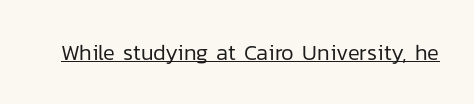
Q: Is the text bold? A: No.
Q: Is the text italic (slanted)? A: No, it is upright.
Q: Is the text underlined? A: Yes.
Q: Is the spacing between letters normal or unusually wide? A: Normal.
